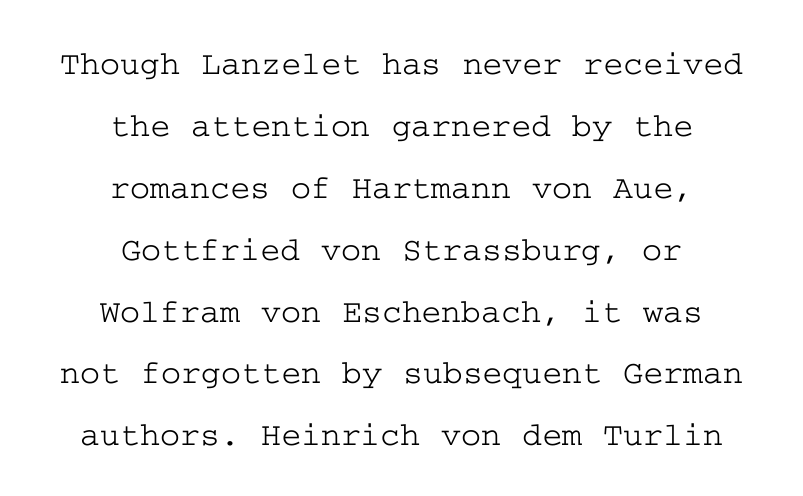
{"serif": "yes", "italic": "no", "width": "wide", "stroke_contrast": "low", "x_height": "medium", "underline": "no", "align": "center", "line_spacing_ratio": 1.82, "letter_spacing": "normal", "letter_spacing_em": 0.0, "glyph_px": 34}
